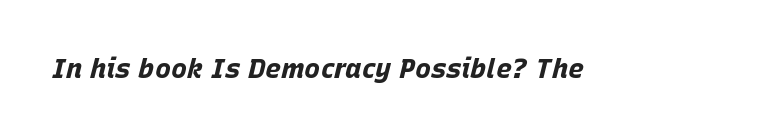
Q: Is the text bold? A: Yes.
Q: Is the text italic (slanted)? A: Yes, it leans right by about 15 degrees.
Q: Is the text underlined? A: No.
Q: Is the spacing between letters normal or unusually wide? A: Normal.
